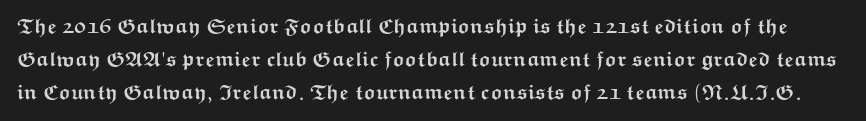
Thick stems and heavy bowls — unmistakably bold. The passage shown is not underscored anywhere. A typesetter would call this zero additional tracking. It's the straight-up-and-down kind of type. The leading is moderate, giving the passage an even texture.
